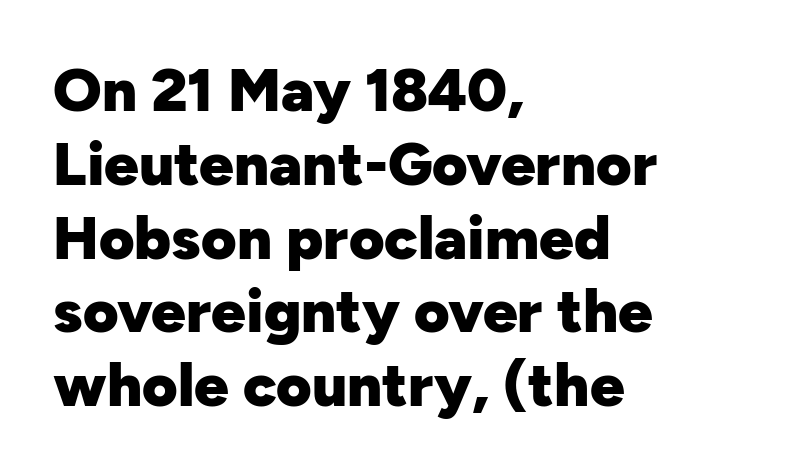
{"serif": "no", "italic": "no", "bold": "yes", "weight": "heavy", "width": "normal", "stroke_contrast": "low", "x_height": "medium", "monospaced": "no", "underline": "no", "align": "left", "line_spacing_ratio": 1.21, "letter_spacing": "normal", "letter_spacing_em": 0.0, "glyph_px": 61}
